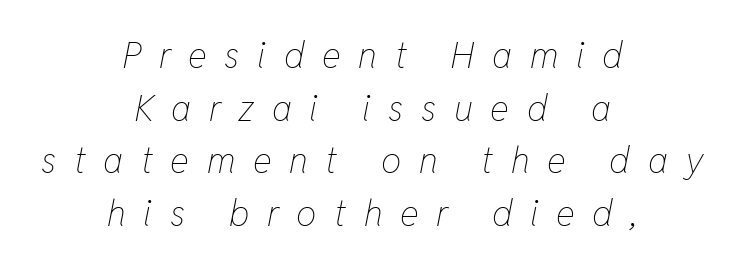
The image shows 36 px thin, condensed type, italic (leaning right); set centered, normal line spacing (1.46x), unusually wide letter spacing (+0.49 em), not underlined; low stroke contrast and a medium x-height.
